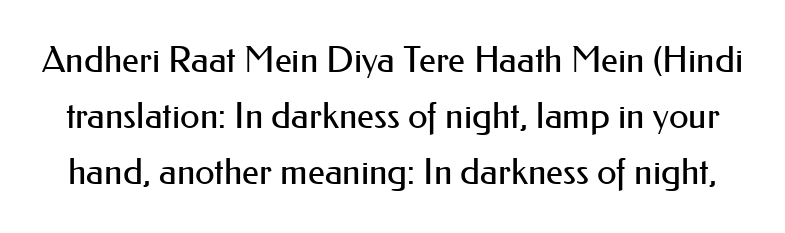
{"serif": "no", "italic": "no", "bold": "no", "weight": "regular", "width": "normal", "stroke_contrast": "medium", "x_height": "small", "monospaced": "no", "underline": "no", "line_spacing": "normal", "line_spacing_ratio": 1.56, "letter_spacing": "normal", "letter_spacing_em": 0.0, "glyph_px": 36}
